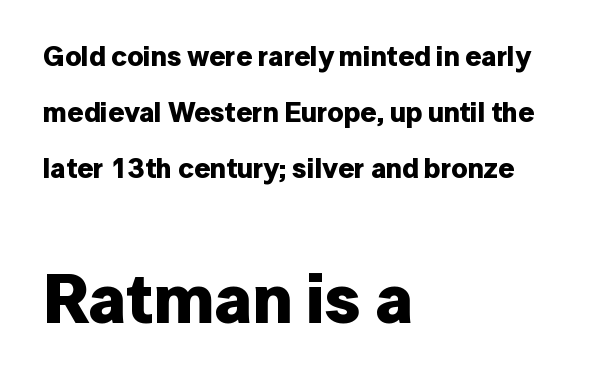
{"serif": "no", "italic": "no", "bold": "yes", "weight": "bold", "width": "normal", "stroke_contrast": "low", "x_height": "medium", "monospaced": "no", "underline": "no", "align": "left", "line_spacing": "loose", "line_spacing_ratio": 2.0, "letter_spacing": "normal", "letter_spacing_em": 0.0, "larger_block": "second", "size_ratio": 2.5, "glyph_px": 70}
